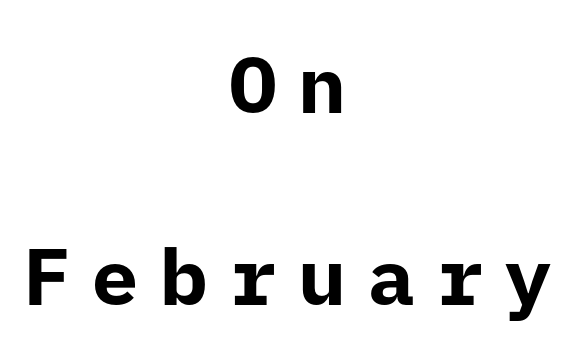
The image shows 80 px bold sans-serif type, upright; set centered, loose line spacing (2.4x), unusually wide letter spacing (+0.26 em), not underlined; low stroke contrast and a medium x-height.
